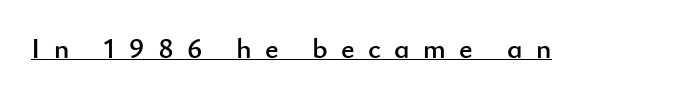
Q: Is the text italic (slanted)? A: No, it is upright.
Q: Is the typeface a serif or a sans-serif typeface? A: Sans-serif.
Q: Is the text underlined? A: Yes.
Q: Is the spacing between letters normal or unusually wide? A: Unusually wide.
Q: Width (condensed, normal, or wide)? A: Normal.
Q: Stroke contrast? A: Low.
Q: x-height? A: Small.
Q: Monospaced? A: No.
